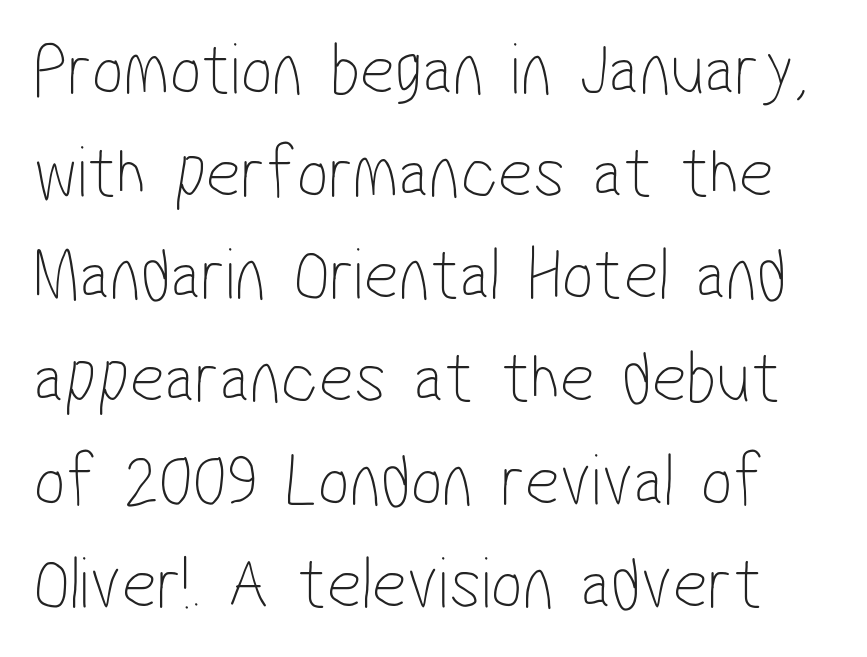
Here the designer chose a conventional face with non-uniform glyph widths. Any mark beneath the type? The region is blank. Regular leading. The typeface has the unassuming heft of standard copy or less.
